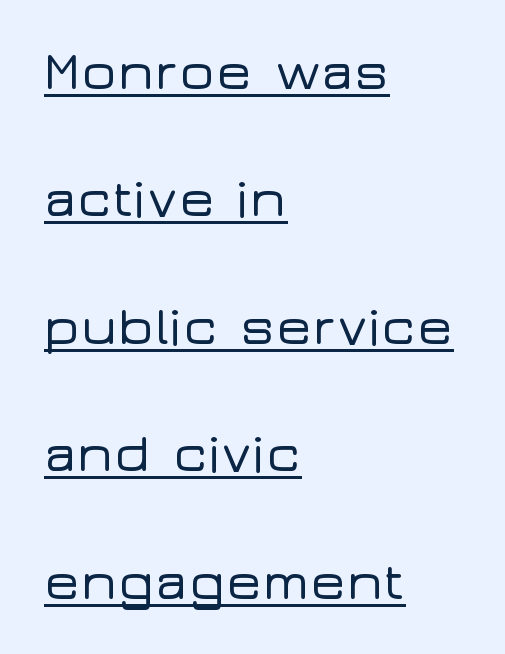
{"serif": "no", "italic": "no", "width": "wide", "stroke_contrast": "low", "x_height": "medium", "monospaced": "no", "underline": "yes", "align": "left", "line_spacing": "loose", "line_spacing_ratio": 2.36, "letter_spacing": "normal", "letter_spacing_em": 0.0, "glyph_px": 54}
